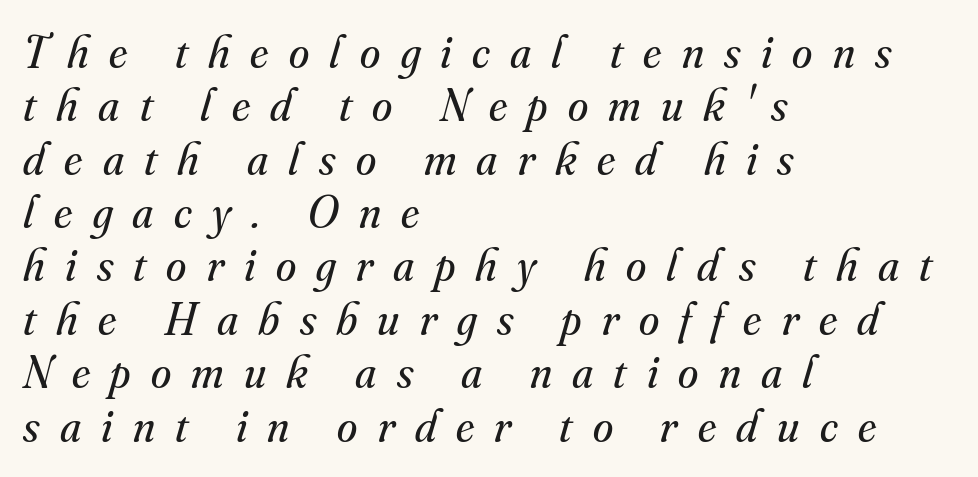
{"serif": "yes", "italic": "yes", "lean": "right", "slant_degrees": 16, "bold": "no", "weight": "regular", "width": "normal", "stroke_contrast": "medium", "x_height": "small", "monospaced": "no", "underline": "no", "align": "left", "line_spacing_ratio": 1.16, "letter_spacing": "wide", "letter_spacing_em": 0.44, "glyph_px": 46}
